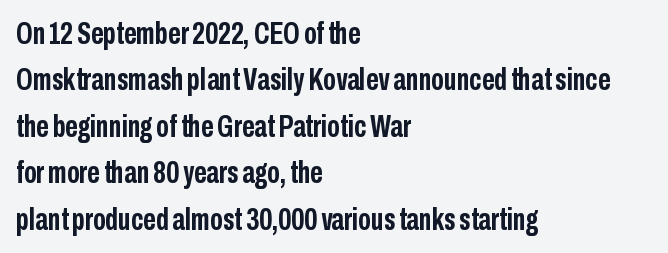
{"serif": "no", "italic": "no", "bold": "yes", "weight": "semibold", "width": "condensed", "stroke_contrast": "low", "x_height": "medium", "monospaced": "no", "underline": "no", "align": "left", "line_spacing": "normal", "line_spacing_ratio": 1.5, "letter_spacing": "normal", "letter_spacing_em": 0.0, "glyph_px": 31}
